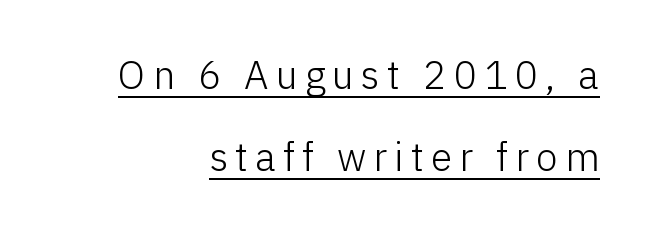
Q: Is the text bold? A: No.
Q: Is the text italic (slanted)? A: No, it is upright.
Q: Is the typeface a serif or a sans-serif typeface? A: Sans-serif.
Q: Is the text underlined? A: Yes.
Q: How is the paragraph aligned? A: Right-aligned.
Q: Is the spacing between lines tight, normal or loose? A: Loose.
Q: Width (condensed, normal, or wide)? A: Normal.
Q: Stroke contrast? A: Low.
Q: x-height? A: Medium.
Q: Monospaced? A: No.
